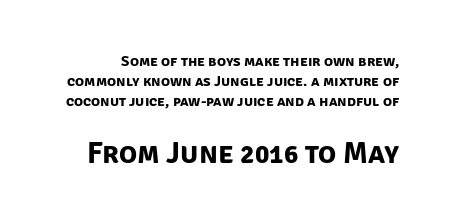
{"serif": "no", "bold": "yes", "weight": "bold", "width": "normal", "stroke_contrast": "low", "x_height": "large", "monospaced": "no", "underline": "no", "line_spacing": "normal", "line_spacing_ratio": 1.32, "letter_spacing": "normal", "letter_spacing_em": 0.0, "larger_block": "second", "size_ratio": 2.0, "glyph_px": 30}
